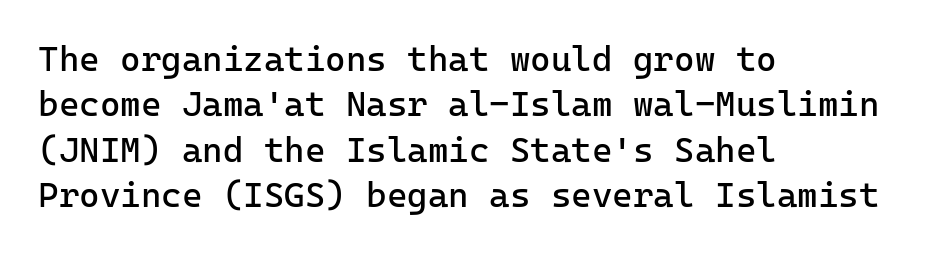
The image shows 35 px regular-weight sans-serif type, upright, monospaced; set left-aligned, normal line spacing (1.3x), normal letter spacing, not underlined; low stroke contrast and a medium x-height.
